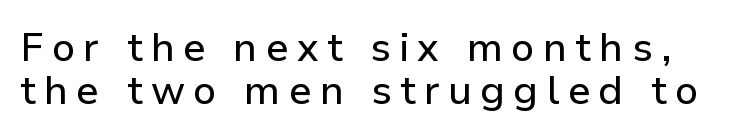
{"serif": "no", "italic": "no", "width": "normal", "stroke_contrast": "low", "x_height": "medium", "monospaced": "no", "underline": "no", "line_spacing": "tight", "line_spacing_ratio": 1.08, "letter_spacing": "wide", "letter_spacing_em": 0.21, "glyph_px": 40}
